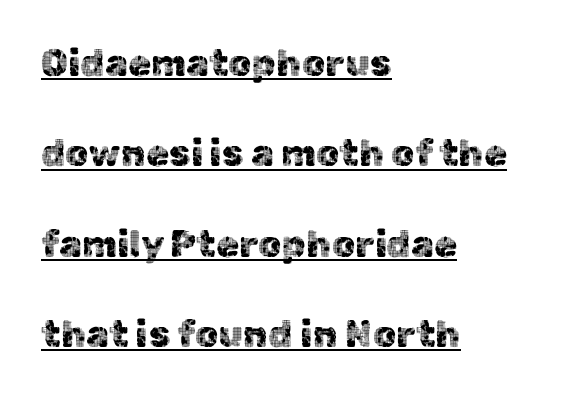
The tracking reads as untouched default to a designer's eye. The leading is generous, giving the passage an open texture. Think of a printed novel: that variable character pitch is what you see here. The rendering shows plain stroke endings on the letterforms — a sans-serif design. One-word summary of the alignment: left. Designer's note — italics off, roman on.
